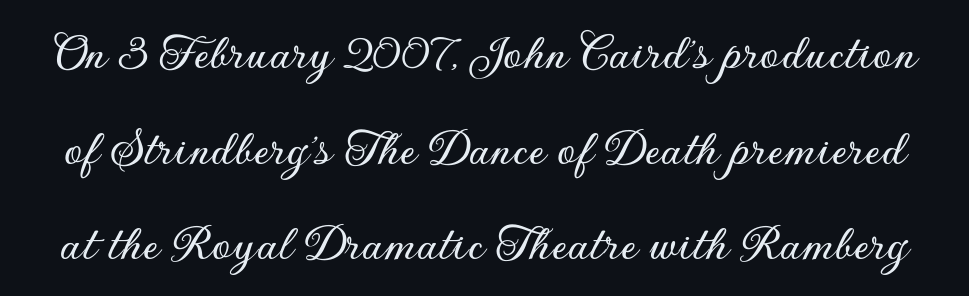
The image shows 54 px sans-serif type; set line spacing 1.77x, normal letter spacing, not underlined; low stroke contrast and a small x-height.
